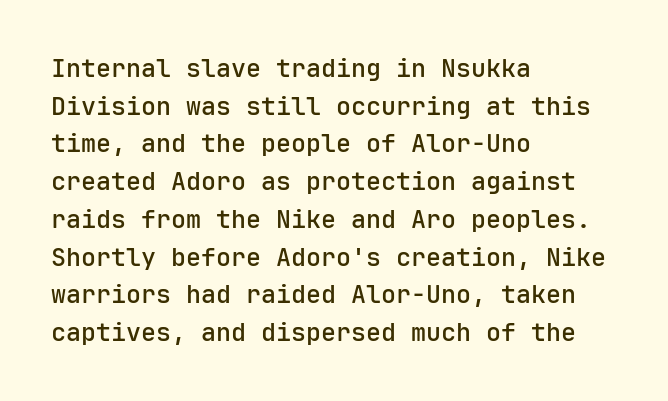
Q: Is the text bold? A: Semi-bold.
Q: Is the text italic (slanted)? A: No, it is upright.
Q: Is the text underlined? A: No.
Q: How is the paragraph aligned? A: Left-aligned.
Q: Is the spacing between letters normal or unusually wide? A: Normal.
Q: Is the spacing between lines tight, normal or loose? A: Normal.
